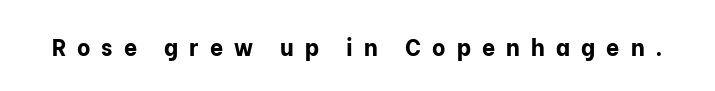
{"italic": "no", "bold": "yes", "underline": "no", "letter_spacing": "wide", "letter_spacing_em": 0.48, "glyph_px": 23}
